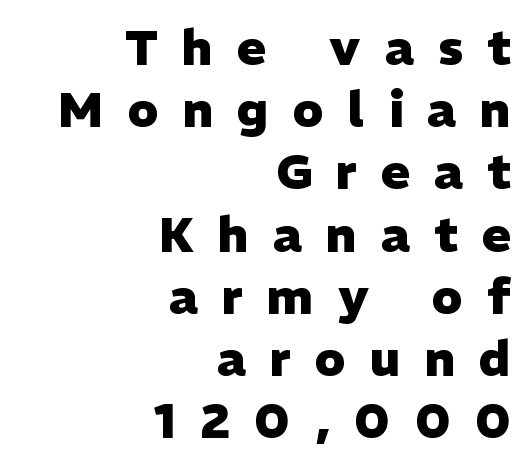
The image shows 49 px heavy sans-serif type, upright; set right-aligned, normal line spacing (1.27x), unusually wide letter spacing (+0.49 em), not underlined; low stroke contrast and a medium x-height.
